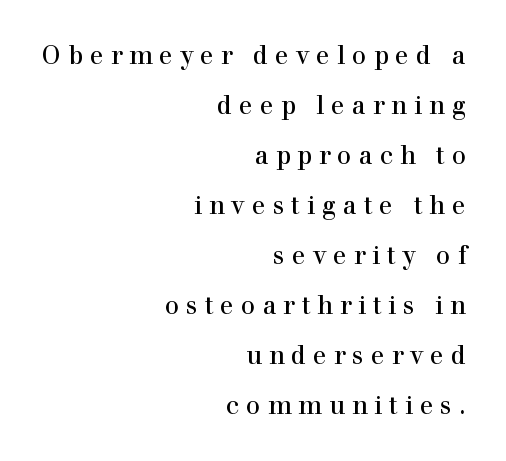
The rendering inserts visible extra space after every character. The block of text is sparse from top to bottom, with ample space between rows. Beneath every word, the page is bare. The lines in this sample share a right terminus and differ only in where they begin.
